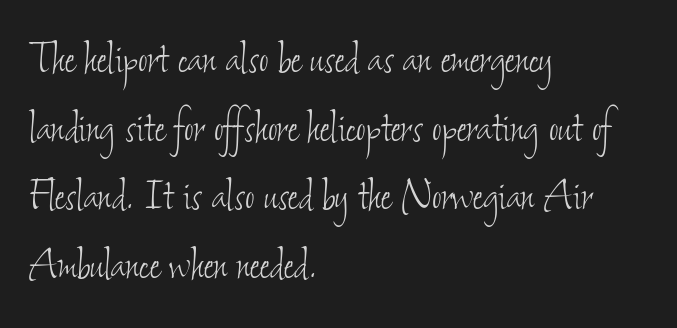
Q: Is the text bold? A: No.
Q: Is the text underlined? A: No.
Q: How is the paragraph aligned? A: Left-aligned.
Q: Is the spacing between letters normal or unusually wide? A: Normal.
Q: Is the spacing between lines tight, normal or loose? A: Normal.
Q: Width (condensed, normal, or wide)? A: Condensed.
Q: Stroke contrast? A: Low.
Q: x-height? A: Small.
Q: Monospaced? A: No.
